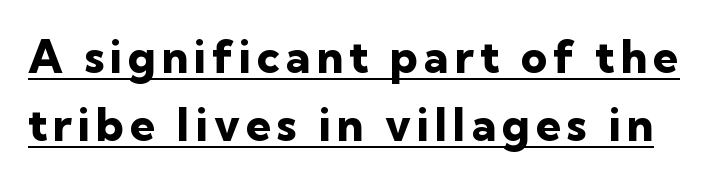
Q: Is the text bold? A: Yes.
Q: Is the text italic (slanted)? A: No, it is upright.
Q: Is the typeface a serif or a sans-serif typeface? A: Sans-serif.
Q: Is the text underlined? A: Yes.
Q: Is the spacing between lines tight, normal or loose? A: Normal.
Q: Width (condensed, normal, or wide)? A: Normal.
Q: Stroke contrast? A: Low.
Q: x-height? A: Medium.
Q: Monospaced? A: No.
